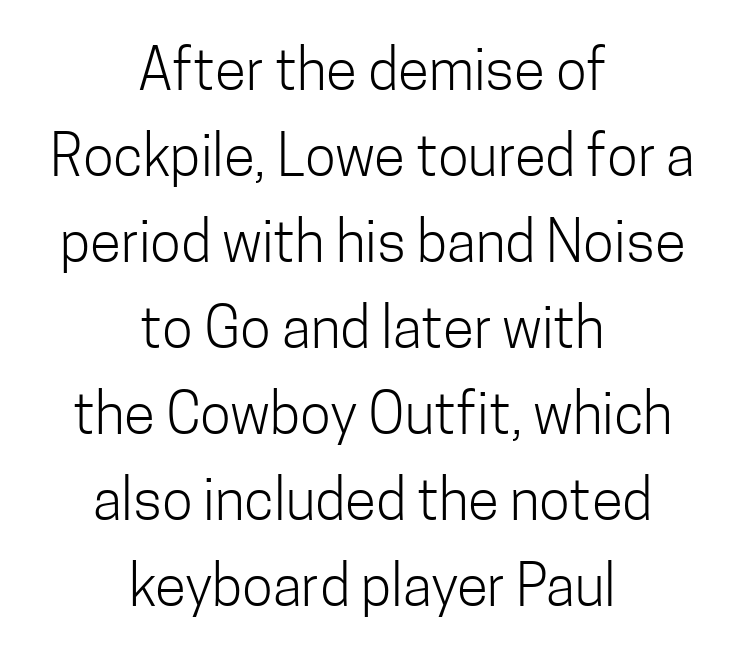
Q: Is the text bold? A: No.
Q: Is the text italic (slanted)? A: No, it is upright.
Q: Is the typeface a serif or a sans-serif typeface? A: Sans-serif.
Q: Is the text underlined? A: No.
Q: How is the paragraph aligned? A: Centered.
Q: Is the spacing between letters normal or unusually wide? A: Normal.
Q: Is the spacing between lines tight, normal or loose? A: Normal.
Q: Width (condensed, normal, or wide)? A: Condensed.
Q: Stroke contrast? A: Low.
Q: x-height? A: Medium.
Q: Monospaced? A: No.
